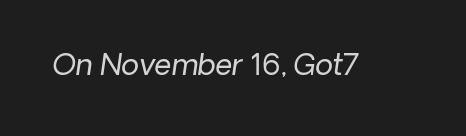
Do the characters align in a grid? No, the font is proportional. Letters rest on an invisible, unmarked baseline. A sans-serif font was chosen for this passage. The rendering keeps characters at their native spacing.
